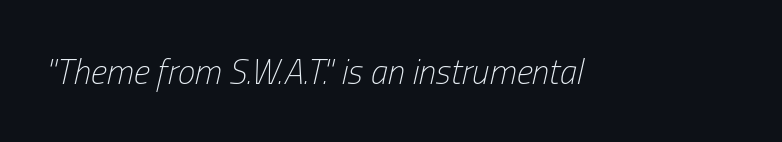
The image shows 35 px light, condensed type, italic (leaning right); set normal letter spacing, not underlined; low stroke contrast and a medium x-height.
